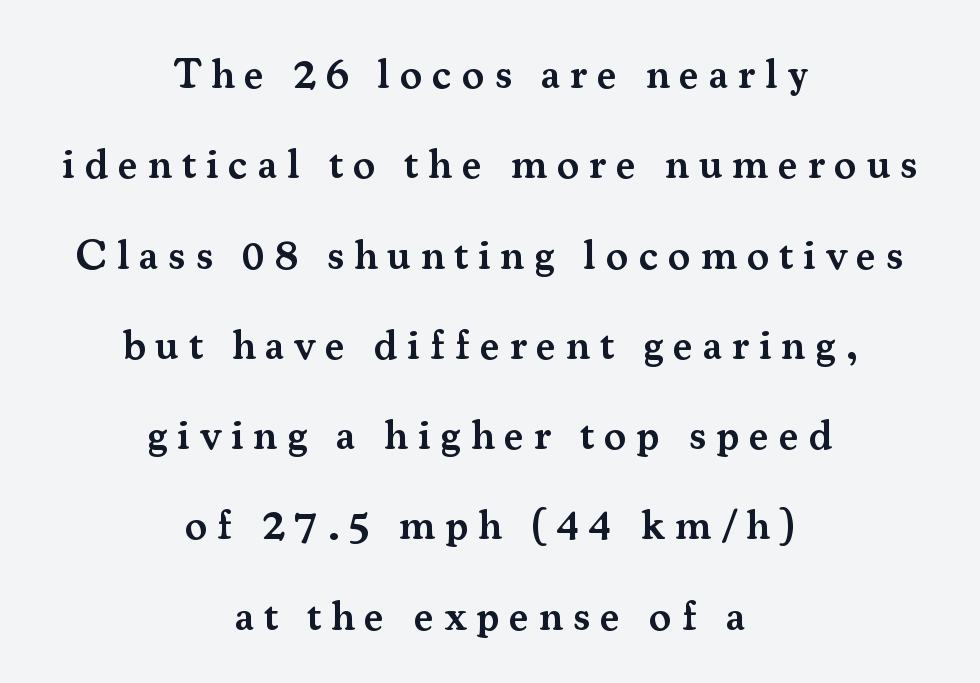
{"serif": "yes", "italic": "no", "bold": "semi", "weight": "semibold", "width": "normal", "stroke_contrast": "medium", "x_height": "small", "monospaced": "no", "underline": "no", "align": "center", "line_spacing": "loose", "line_spacing_ratio": 2.15, "letter_spacing": "wide", "letter_spacing_em": 0.23, "glyph_px": 42}
